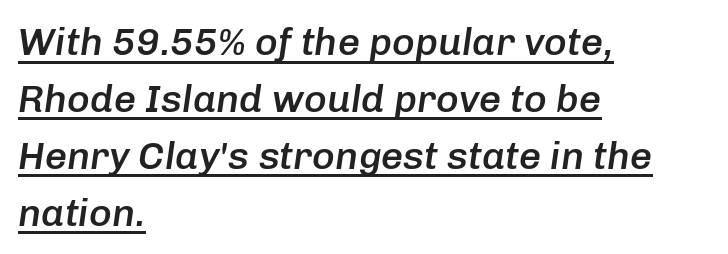
Q: Is the text bold? A: Semi-bold.
Q: Is the text italic (slanted)? A: Yes, it leans right by about 8 degrees.
Q: Is the text underlined? A: Yes.
Q: How is the paragraph aligned? A: Left-aligned.
Q: Is the spacing between letters normal or unusually wide? A: Normal.
Q: Is the spacing between lines tight, normal or loose? A: Normal.
Q: Width (condensed, normal, or wide)? A: Normal.
Q: Stroke contrast? A: Low.
Q: x-height? A: Medium.
Q: Monospaced? A: No.
